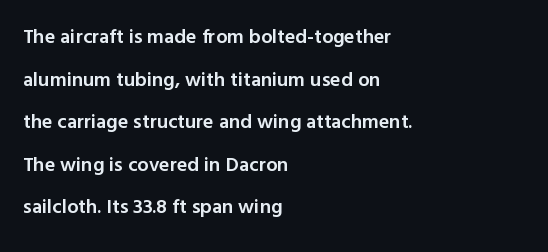
The axis of the letterforms is exactly vertical. Here the glyphs are tracked normally, forming tight word shapes. How heavy is the stroke? Medium-heavy — a semibold, shy of bold. The vertical gap from one line to the next is large. Words float on clear page, feet unadorned. The typesetter chose a ragged-right arrangement here.
